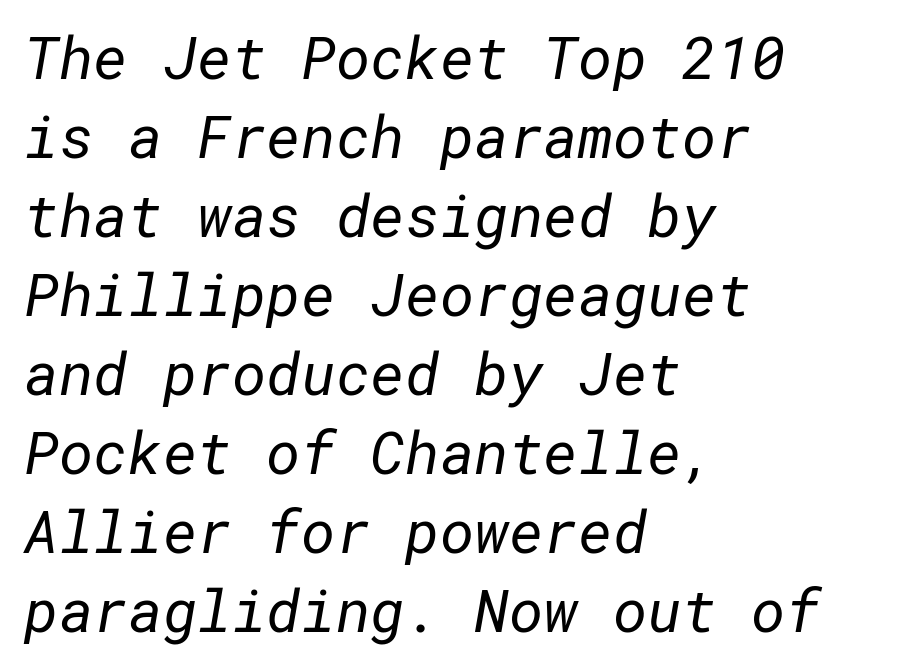
Q: Is the text bold? A: No.
Q: Is the typeface a serif or a sans-serif typeface? A: Sans-serif.
Q: Is the text underlined? A: No.
Q: How is the paragraph aligned? A: Left-aligned.
Q: Is the spacing between letters normal or unusually wide? A: Normal.
Q: Is the spacing between lines tight, normal or loose? A: Normal.
Q: Width (condensed, normal, or wide)? A: Normal.
Q: Stroke contrast? A: Low.
Q: x-height? A: Medium.
